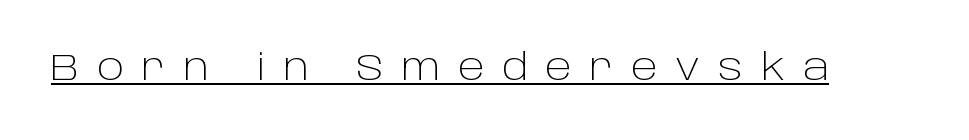
The designer went with a sans here, leaving each stem footless. When letters stand straight like this, we call the style roman or upright. The face used here is proportionally spaced, like ordinary book or web type. Counters stay open thanks to moderate or lighter strokes. Glance below the letters and you will spot a drawn line.
